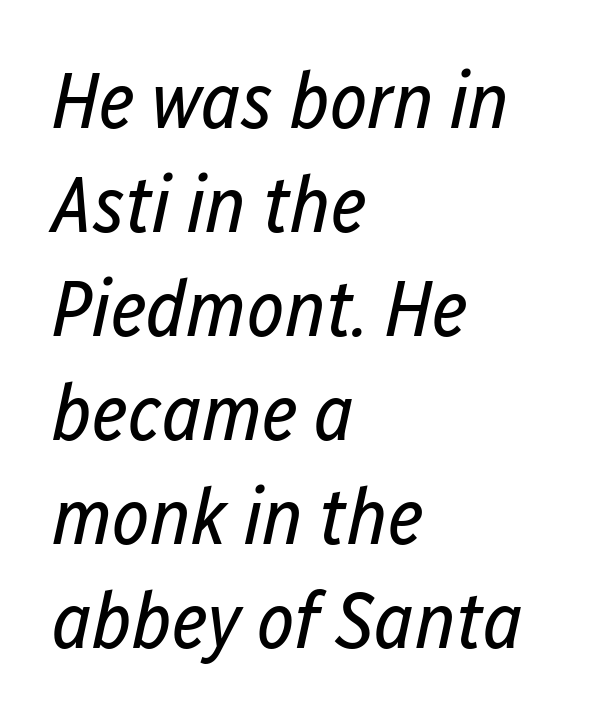
Q: Is the text bold? A: No.
Q: Is the text italic (slanted)? A: Yes, it leans right by about 12 degrees.
Q: Is the text underlined? A: No.
Q: How is the paragraph aligned? A: Left-aligned.
Q: Is the spacing between letters normal or unusually wide? A: Normal.
Q: Is the spacing between lines tight, normal or loose? A: Normal.
Q: Width (condensed, normal, or wide)? A: Condensed.
Q: Stroke contrast? A: Low.
Q: x-height? A: Medium.
Q: Monospaced? A: No.
